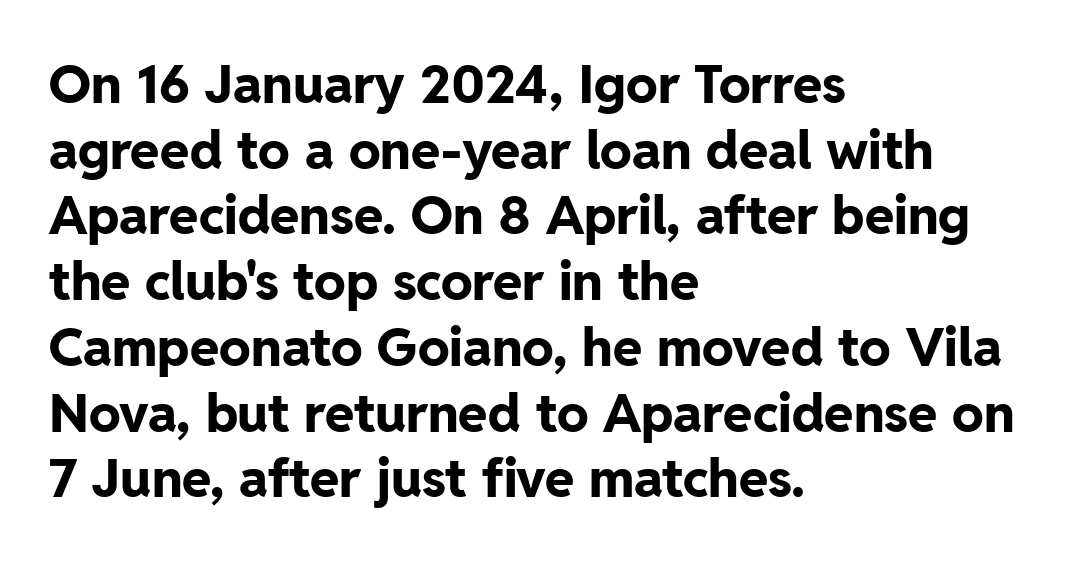
The image shows 53 px bold sans-serif type, upright; set left-aligned, line spacing 1.24x, normal letter spacing, not underlined; low stroke contrast and a medium x-height.
